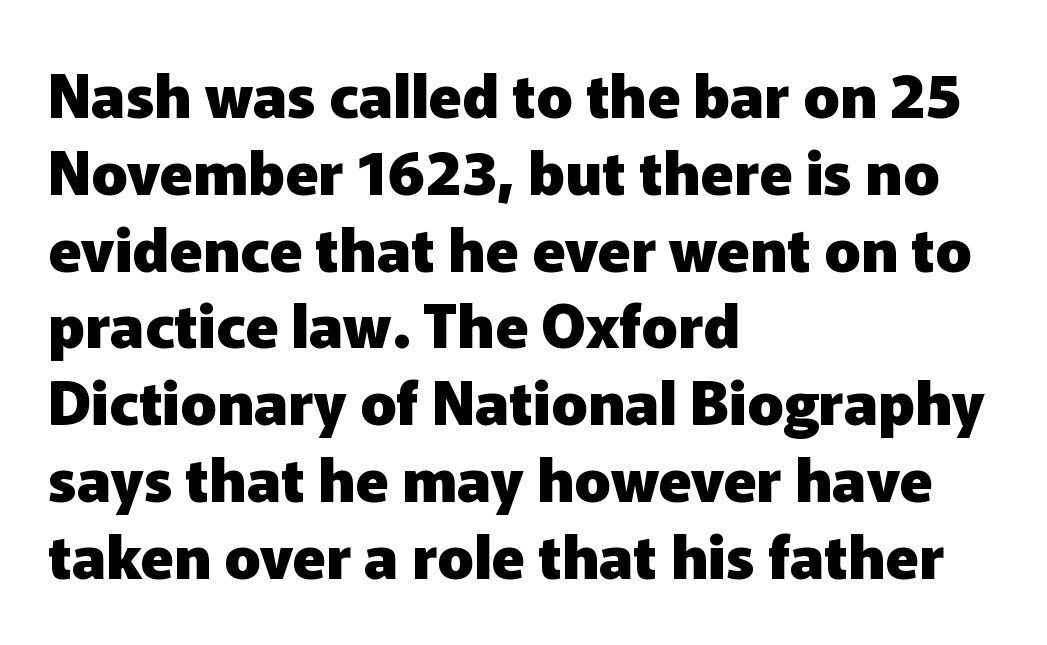
{"serif": "no", "italic": "no", "bold": "yes", "weight": "heavy", "width": "normal", "stroke_contrast": "low", "x_height": "medium", "monospaced": "no", "underline": "no", "align": "left", "line_spacing": "normal", "line_spacing_ratio": 1.28, "letter_spacing": "normal", "letter_spacing_em": 0.0, "glyph_px": 60}
